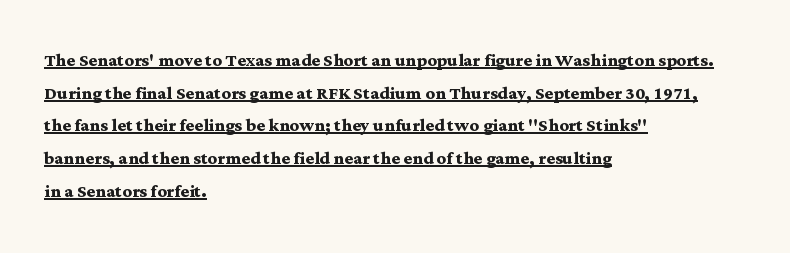
The lettering is marked with a stroke running underneath it. Chunky letters — that's bold for sure. The horizontal fit of the characters is conventional and even. Notice how descenders clear the ascenders below comfortably — that's standard leading. Designer's note — italics off, roman on. Visually the block forms a straight wall on the left and a jagged coastline on the right.
